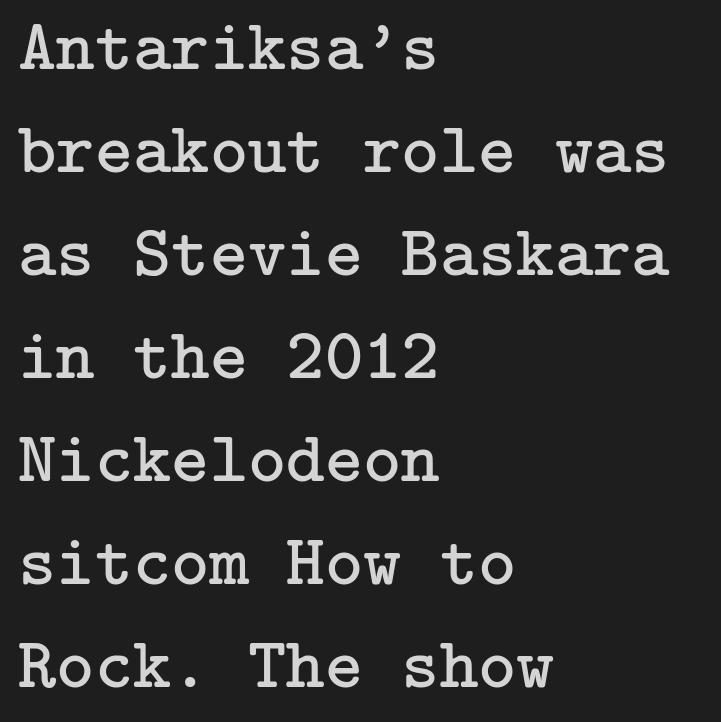
{"serif": "yes", "italic": "no", "bold": "no", "weight": "regular", "width": "normal", "stroke_contrast": "low", "x_height": "medium", "underline": "no", "align": "left", "line_spacing": "normal", "line_spacing_ratio": 1.41, "letter_spacing": "normal", "letter_spacing_em": 0.0, "glyph_px": 73}
